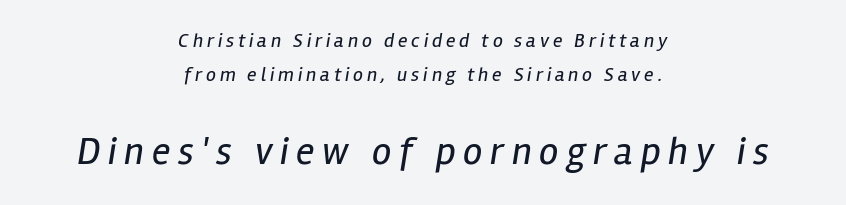
Which of the two is more prominent by size? The second, at the bottom. Is the block centered? Yes — each line is placed symmetrically about the middle. The designer left line spacing at the default. The typography opts for an oblique posture over an upright one.
